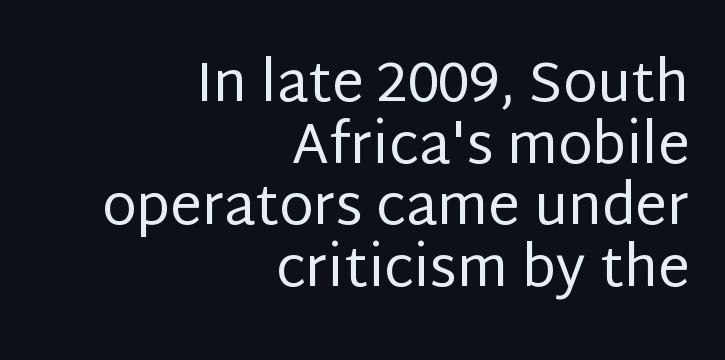
{"serif": "no", "italic": "no", "bold": "no", "weight": "regular", "width": "normal", "stroke_contrast": "low", "x_height": "large", "monospaced": "no", "underline": "no", "align": "right", "line_spacing": "tight", "line_spacing_ratio": 1.1, "letter_spacing": "normal", "letter_spacing_em": 0.0, "glyph_px": 56}
